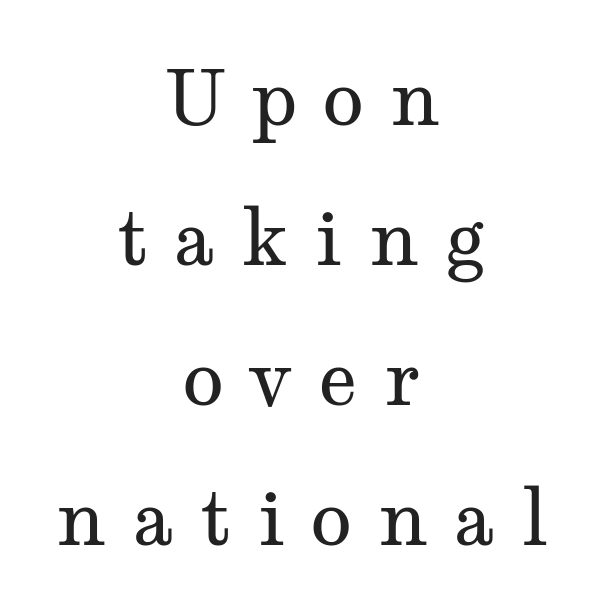
Q: Is the text bold? A: No.
Q: Is the text italic (slanted)? A: No, it is upright.
Q: Is the typeface a serif or a sans-serif typeface? A: Serif.
Q: Is the text underlined? A: No.
Q: How is the paragraph aligned? A: Centered.
Q: Is the spacing between letters normal or unusually wide? A: Unusually wide.
Q: Width (condensed, normal, or wide)? A: Wide.
Q: Stroke contrast? A: Medium.
Q: x-height? A: Medium.
Q: Monospaced? A: No.
